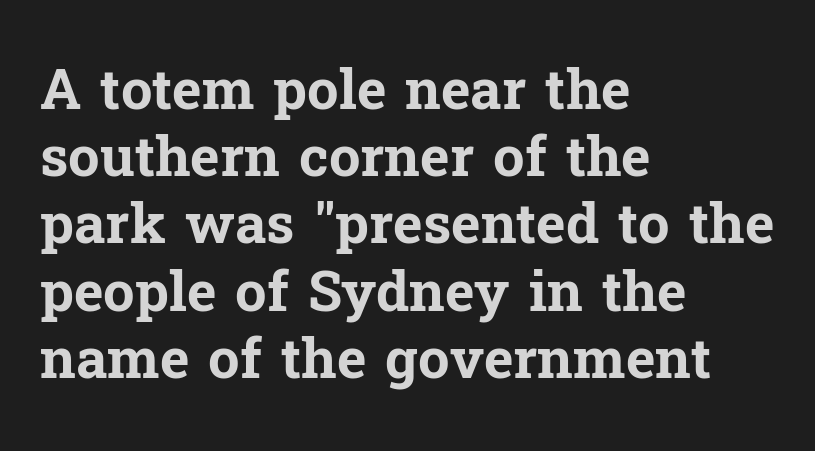
{"serif": "yes", "italic": "no", "bold": "yes", "weight": "bold", "width": "normal", "stroke_contrast": "low", "x_height": "medium", "monospaced": "no", "underline": "no", "align": "left", "line_spacing_ratio": 1.2, "letter_spacing": "normal", "letter_spacing_em": 0.0, "glyph_px": 56}
